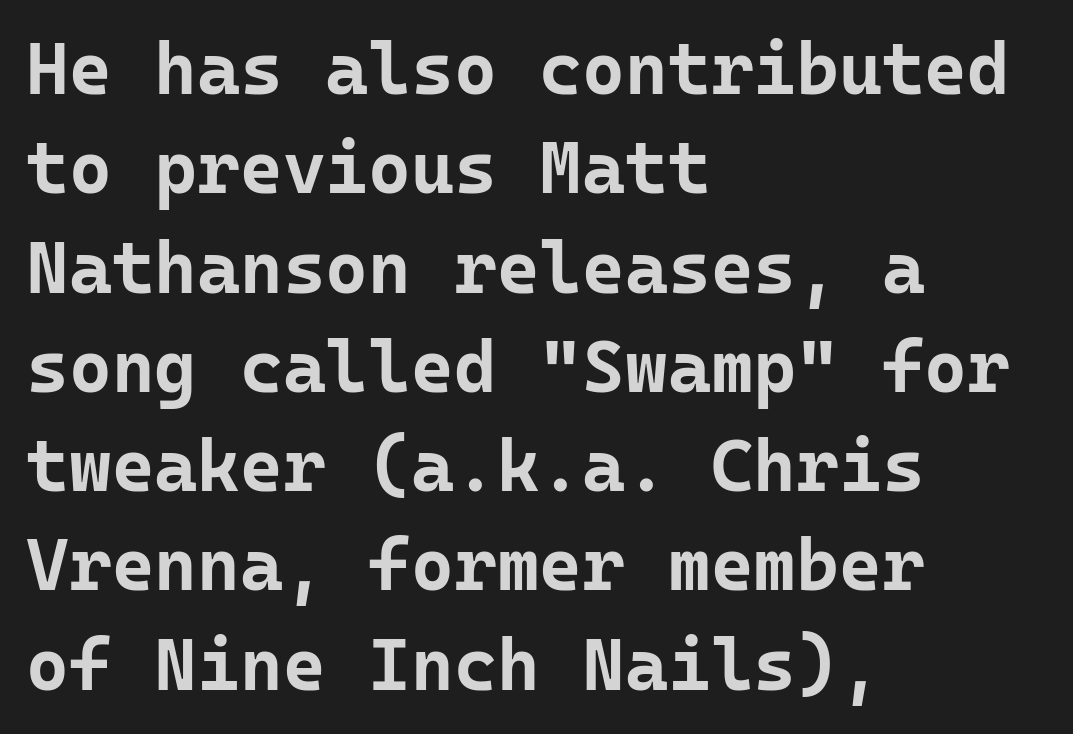
{"serif": "no", "italic": "no", "bold": "yes", "weight": "bold", "width": "normal", "stroke_contrast": "low", "x_height": "medium", "monospaced": "yes", "underline": "no", "align": "left", "line_spacing": "normal", "line_spacing_ratio": 1.36, "letter_spacing": "normal", "letter_spacing_em": 0.0, "glyph_px": 73}
